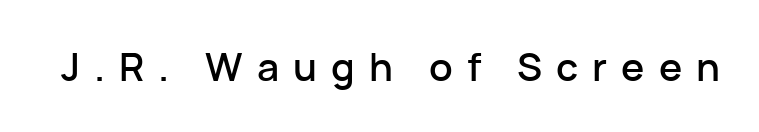
The image shows 39 px sans-serif type, upright; set unusually wide letter spacing (+0.36 em), not underlined; low stroke contrast and a medium x-height.
